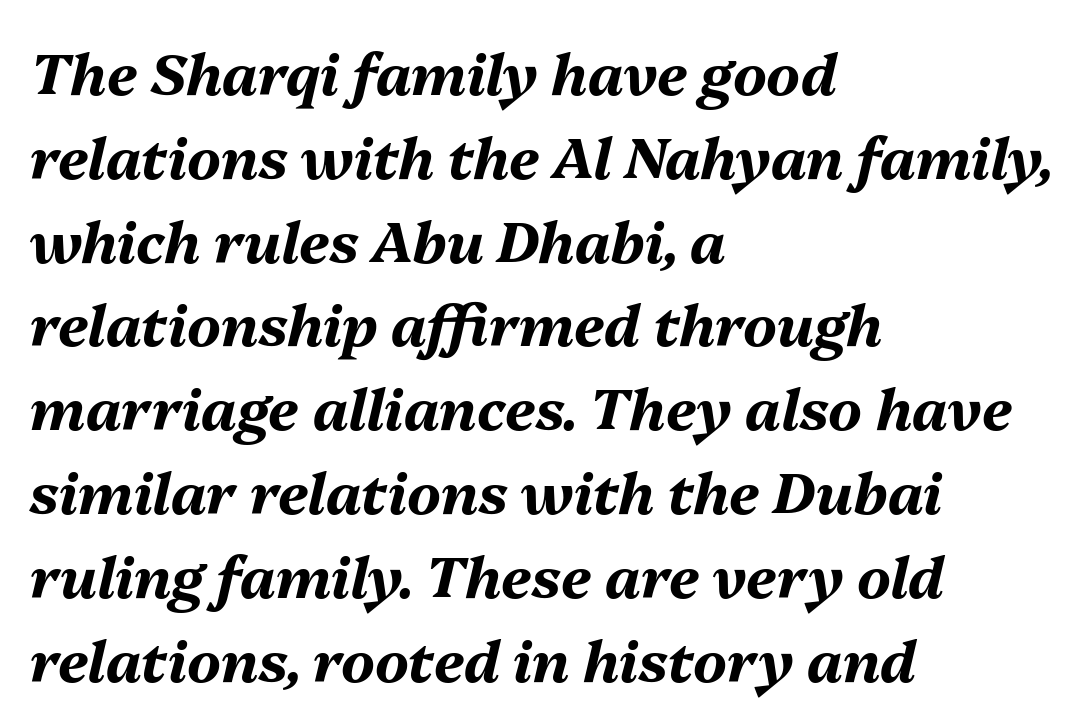
Q: Is the text bold? A: Yes.
Q: Is the text italic (slanted)? A: Yes, it leans right by about 13 degrees.
Q: Is the text underlined? A: No.
Q: How is the paragraph aligned? A: Left-aligned.
Q: Is the spacing between letters normal or unusually wide? A: Normal.
Q: Is the spacing between lines tight, normal or loose? A: Normal.
Q: Width (condensed, normal, or wide)? A: Normal.
Q: Stroke contrast? A: Medium.
Q: x-height? A: Medium.
Q: Monospaced? A: No.
